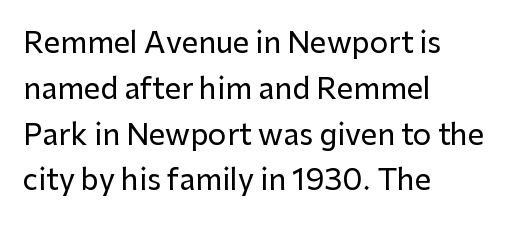
Typographically, this falls in the sans-serif category. Nobody touched the tracking dial on this one. These lines are set flush left with a ragged right edge. The specimen omits any rule beneath the text block's lines.
